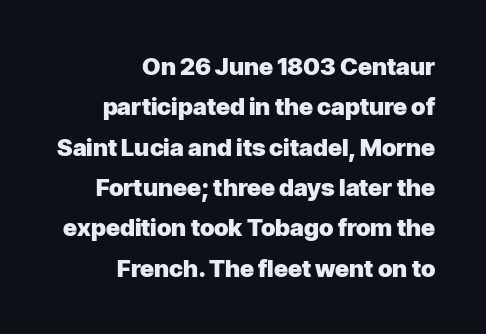
{"italic": "no", "bold": "yes", "underline": "no", "align": "right", "line_spacing": "normal", "line_spacing_ratio": 1.68, "letter_spacing": "normal", "letter_spacing_em": 0.0, "glyph_px": 24}
